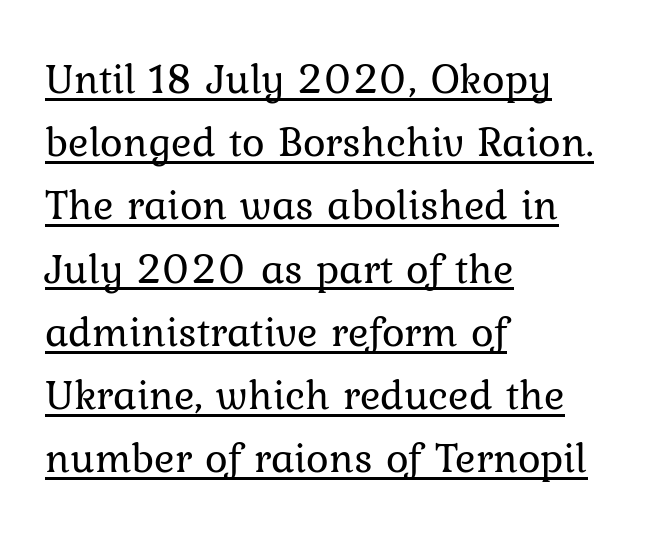
The image shows 43 px regular-weight type, upright; set left-aligned, normal line spacing (1.47x), normal letter spacing, underlined; low stroke contrast and a medium x-height.
